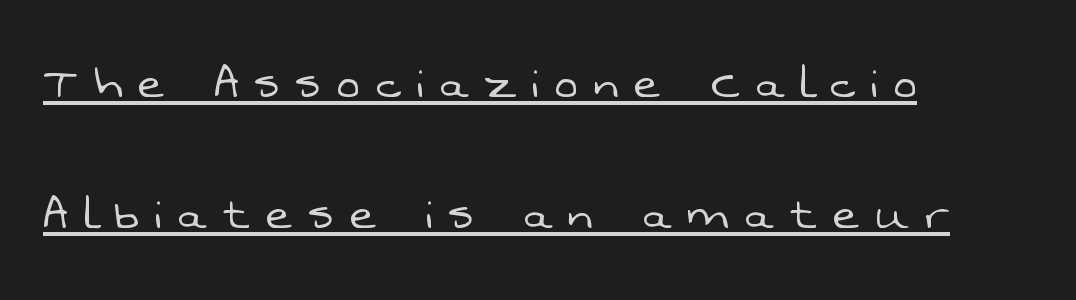
The image shows 55 px light sans-serif type; set left-aligned, loose line spacing (2.39x), unusually wide letter spacing (+0.3 em), underlined; low stroke contrast and a medium x-height.
